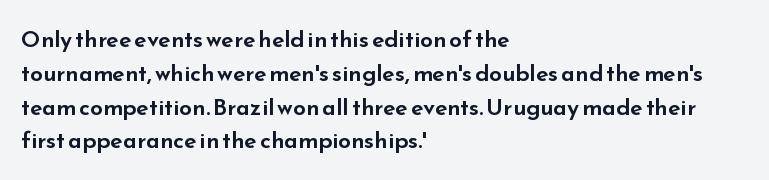
The image shows 23 px text type, upright; set left-aligned, normal line spacing (1.47x), normal letter spacing, not underlined.
